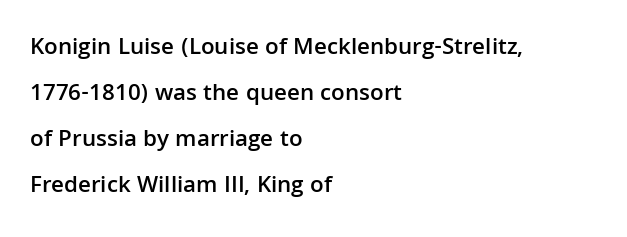
Q: Is the text bold? A: Semi-bold.
Q: Is the text italic (slanted)? A: No, it is upright.
Q: Is the text underlined? A: No.
Q: How is the paragraph aligned? A: Left-aligned.
Q: Is the spacing between letters normal or unusually wide? A: Normal.
Q: Is the spacing between lines tight, normal or loose? A: Loose.
